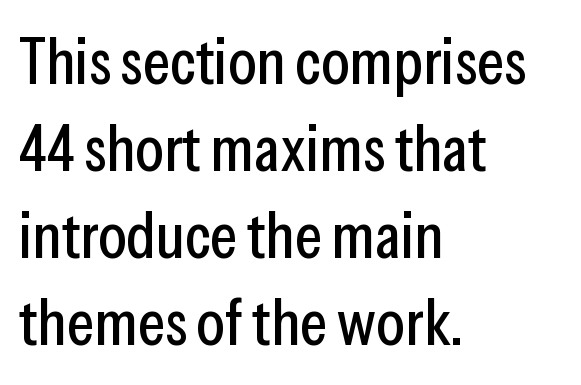
{"serif": "no", "italic": "no", "width": "condensed", "stroke_contrast": "low", "x_height": "medium", "monospaced": "no", "underline": "no", "align": "left", "line_spacing": "normal", "line_spacing_ratio": 1.34, "letter_spacing": "normal", "letter_spacing_em": 0.0, "glyph_px": 65}
